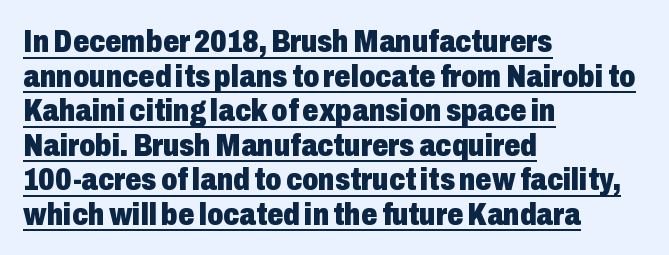
Q: Is the text bold? A: Yes.
Q: Is the text italic (slanted)? A: No, it is upright.
Q: Is the typeface a serif or a sans-serif typeface? A: Sans-serif.
Q: Is the text underlined? A: Yes.
Q: How is the paragraph aligned? A: Left-aligned.
Q: Is the spacing between letters normal or unusually wide? A: Normal.
Q: Is the spacing between lines tight, normal or loose? A: Tight.
Q: Width (condensed, normal, or wide)? A: Condensed.
Q: Stroke contrast? A: Low.
Q: x-height? A: Medium.
Q: Monospaced? A: No.
